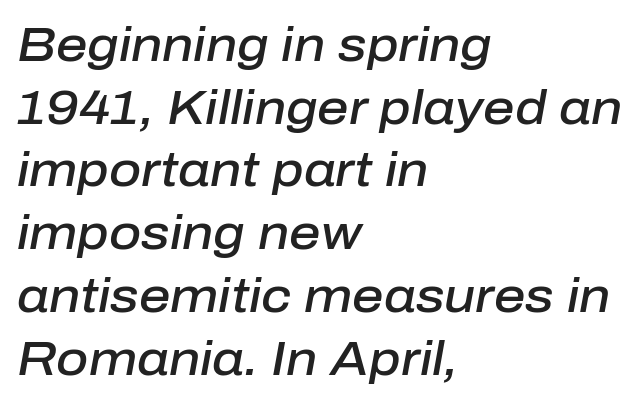
{"italic": "yes", "lean": "right", "slant_degrees": 10, "bold": "semi", "weight": "semibold", "width": "normal", "stroke_contrast": "low", "x_height": "medium", "monospaced": "no", "underline": "no", "align": "left", "line_spacing": "normal", "line_spacing_ratio": 1.28, "letter_spacing": "normal", "letter_spacing_em": 0.0, "glyph_px": 49}
